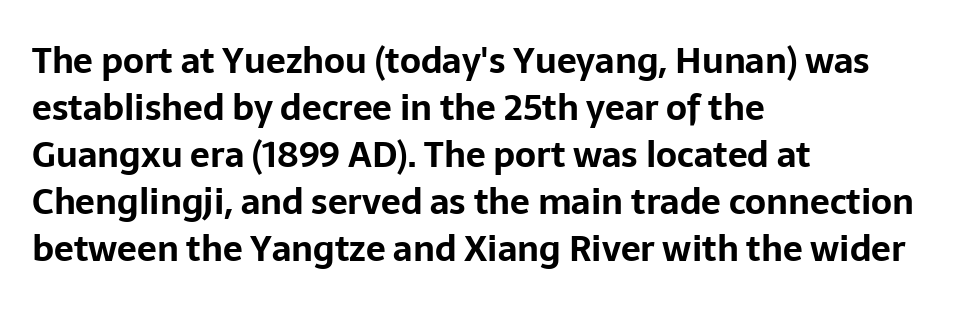
The image shows 35 px bold sans-serif type, upright; set left-aligned, normal line spacing (1.34x), normal letter spacing, not underlined; low stroke contrast and a medium x-height.
